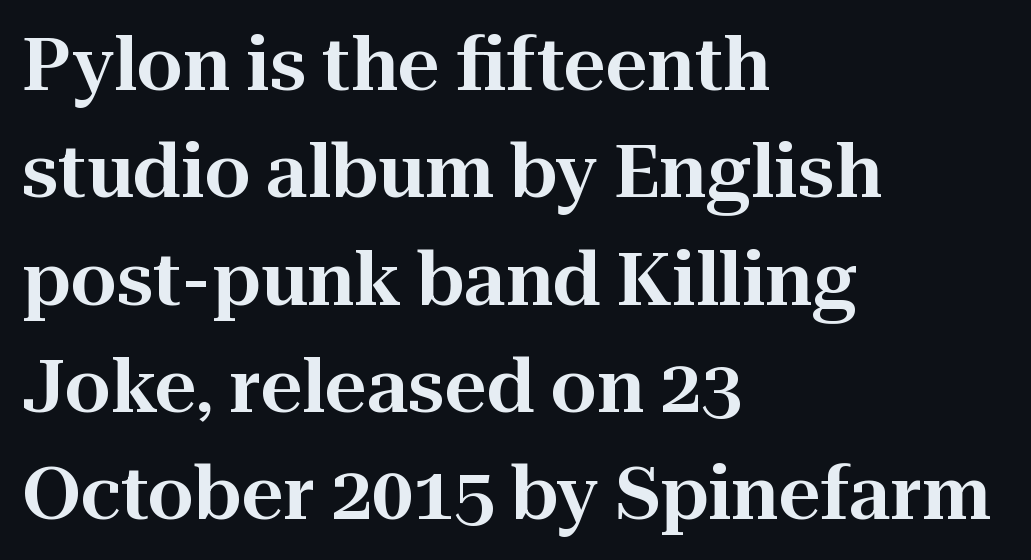
{"serif": "yes", "italic": "no", "width": "normal", "stroke_contrast": "high", "x_height": "medium", "monospaced": "no", "underline": "no", "align": "left", "line_spacing": "normal", "line_spacing_ratio": 1.47, "letter_spacing": "normal", "letter_spacing_em": 0.0, "glyph_px": 73}
